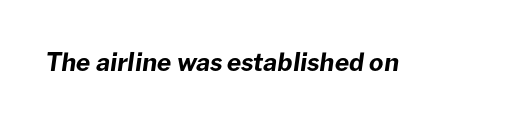
{"italic": "yes", "lean": "right", "slant_degrees": 8, "bold": "yes", "underline": "no", "letter_spacing": "normal", "letter_spacing_em": 0.0, "glyph_px": 25}
